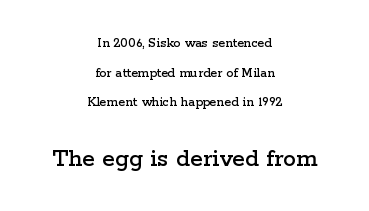
The image shows 26 px text type, upright; set centered, loose line spacing (2.11x), normal letter spacing, not underlined; the second (bottom) block is 1.86x larger.
